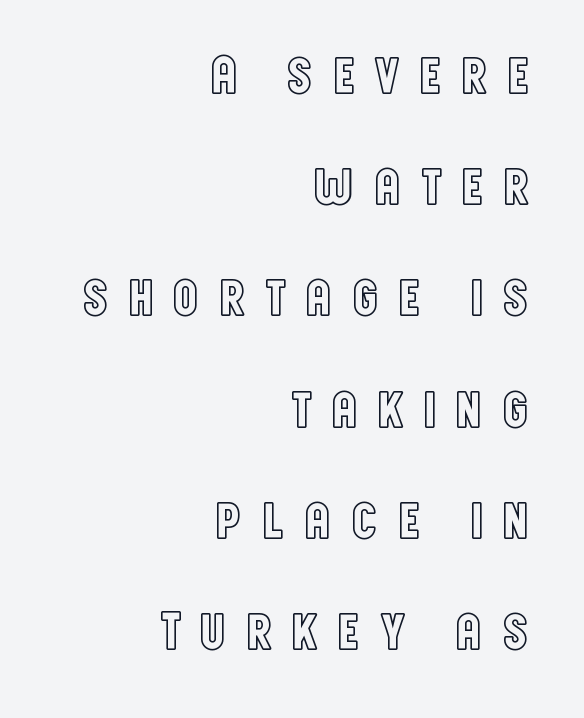
Q: Is the text italic (slanted)? A: No, it is upright.
Q: Is the text underlined? A: No.
Q: How is the paragraph aligned? A: Right-aligned.
Q: Is the spacing between letters normal or unusually wide? A: Unusually wide.
Q: Is the spacing between lines tight, normal or loose? A: Loose.
Q: Width (condensed, normal, or wide)? A: Condensed.
Q: x-height? A: Large.
Q: Monospaced? A: No.
